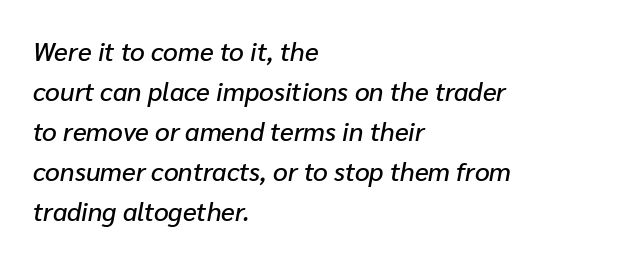
The image shows 26 px text type, italic (leaning right); set left-aligned, normal line spacing (1.54x), normal letter spacing, not underlined.
